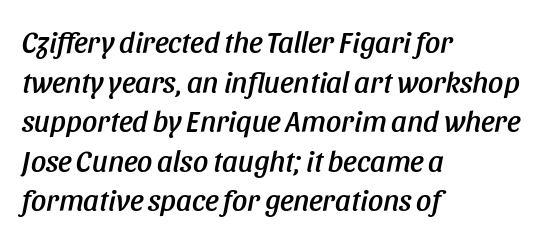
Q: Is the text italic (slanted)? A: Yes, it leans right by about 11 degrees.
Q: Is the text underlined? A: No.
Q: How is the paragraph aligned? A: Left-aligned.
Q: Is the spacing between letters normal or unusually wide? A: Normal.
Q: Is the spacing between lines tight, normal or loose? A: Normal.
Q: Width (condensed, normal, or wide)? A: Condensed.
Q: Stroke contrast? A: Low.
Q: x-height? A: Large.
Q: Monospaced? A: No.
